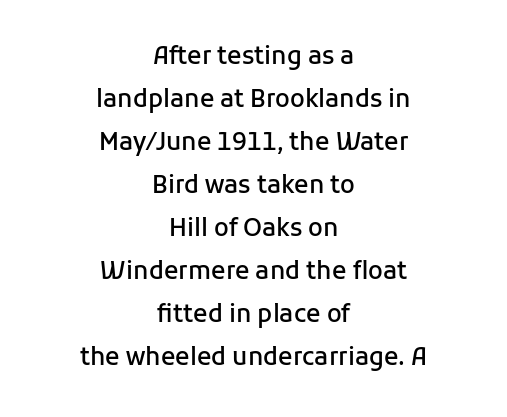
Q: Is the text bold? A: Semi-bold.
Q: Is the text italic (slanted)? A: No, it is upright.
Q: Is the text underlined? A: No.
Q: How is the paragraph aligned? A: Centered.
Q: Is the spacing between letters normal or unusually wide? A: Normal.
